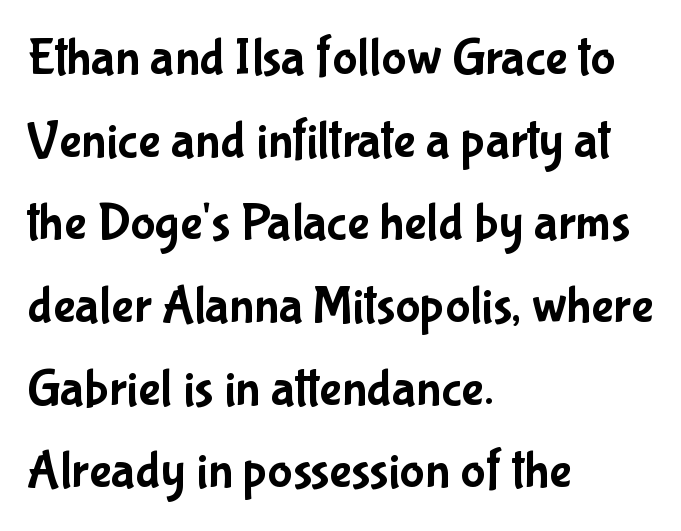
The image shows 53 px condensed sans-serif type, upright; set left-aligned, normal line spacing (1.56x), normal letter spacing, not underlined; low stroke contrast and a medium x-height.
